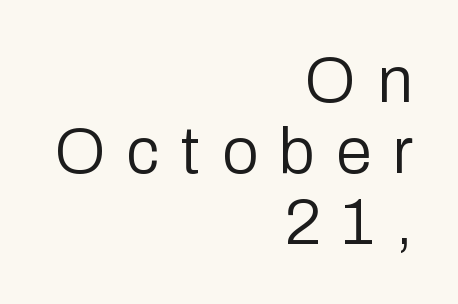
{"serif": "no", "italic": "no", "bold": "no", "weight": "regular", "width": "normal", "stroke_contrast": "low", "x_height": "medium", "monospaced": "no", "underline": "no", "align": "right", "line_spacing": "tight", "line_spacing_ratio": 1.11, "letter_spacing": "wide", "letter_spacing_em": 0.34, "glyph_px": 64}
